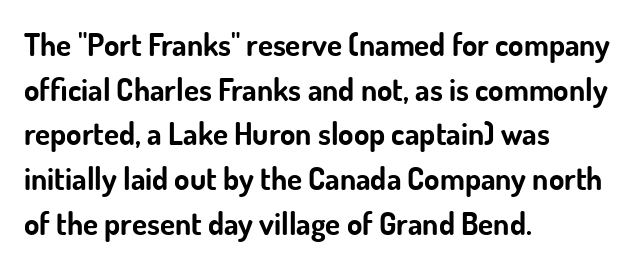
{"serif": "no", "italic": "no", "bold": "yes", "weight": "bold", "width": "normal", "stroke_contrast": "low", "x_height": "small", "monospaced": "no", "underline": "no", "align": "left", "line_spacing": "normal", "line_spacing_ratio": 1.44, "letter_spacing": "normal", "letter_spacing_em": 0.0, "glyph_px": 31}
